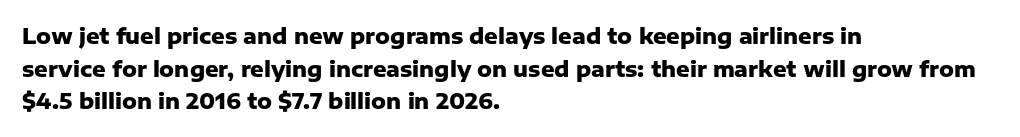
The rendering anchors every line to the left-hand side. In terms of posture, this sample is upright. This sample uses plain, unmodified letter spacing. The gap between lines stays unmarked.
